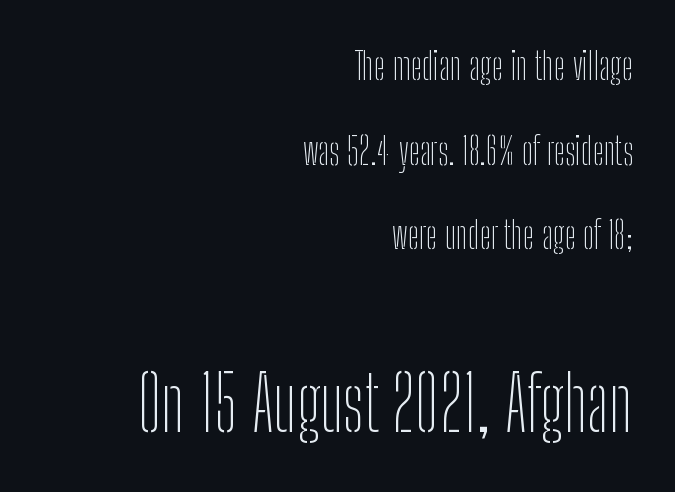
Q: Is the text bold? A: No.
Q: Is the text italic (slanted)? A: No, it is upright.
Q: Is the typeface a serif or a sans-serif typeface? A: Sans-serif.
Q: Is the text underlined? A: No.
Q: How is the paragraph aligned? A: Right-aligned.
Q: Is the spacing between letters normal or unusually wide? A: Normal.
Q: Is the spacing between lines tight, normal or loose? A: Loose.
Q: Which block of text is set in a larger size, the first (top) or the second (bottom)? A: The second (bottom) one.
Q: Width (condensed, normal, or wide)? A: Condensed.
Q: Stroke contrast? A: Low.
Q: x-height? A: Medium.
Q: Monospaced? A: No.
